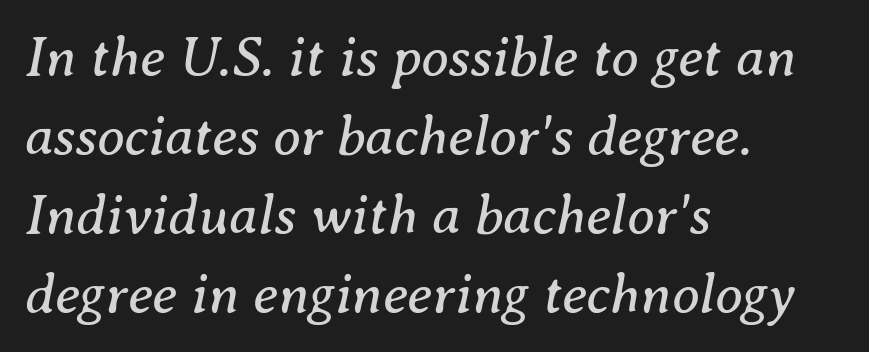
Q: Is the text bold? A: No.
Q: Is the text italic (slanted)? A: Yes, it leans right by about 8 degrees.
Q: Is the typeface a serif or a sans-serif typeface? A: Serif.
Q: Is the text underlined? A: No.
Q: How is the paragraph aligned? A: Left-aligned.
Q: Is the spacing between letters normal or unusually wide? A: Normal.
Q: Is the spacing between lines tight, normal or loose? A: Normal.
Q: Width (condensed, normal, or wide)? A: Normal.
Q: Stroke contrast? A: Medium.
Q: x-height? A: Medium.
Q: Monospaced? A: No.
